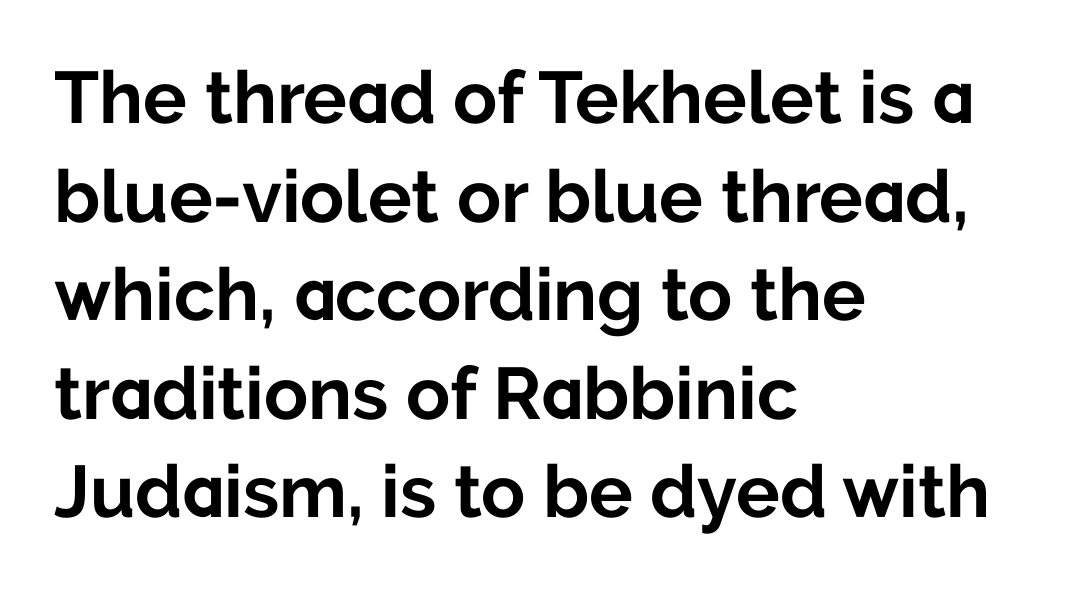
The rendering uses natural spacing where letterforms have individual widths. This block has exactly the height ordinary leading produces. Caption: standard tracking, unaltered. Casual observation: everything's shoved over to the left. The foot of each line stays bare and open.
